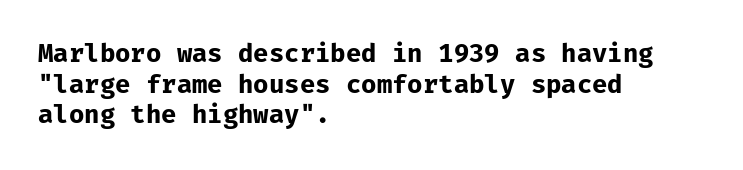
{"italic": "no", "bold": "yes", "underline": "no", "align": "left", "line_spacing_ratio": 1.23, "letter_spacing": "normal", "letter_spacing_em": 0.0, "glyph_px": 25}
